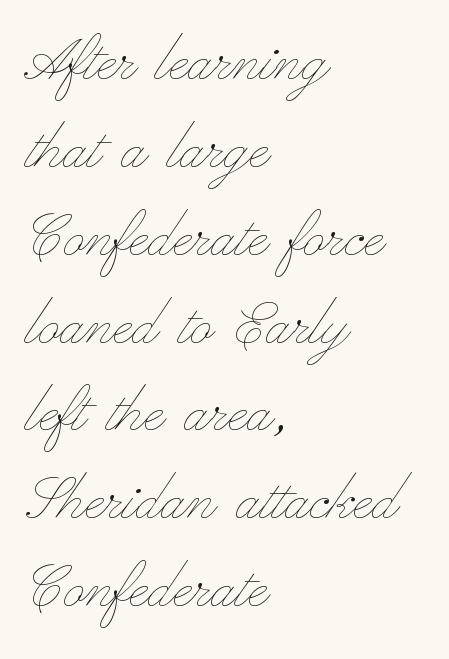
Standard letterfit; no display-style spreading of the glyphs. Reading down the block, your eye returns to a fixed left position each line. Note the varied advance widths — an 'i' is clearly narrower than an 'm'. The area under the type is left untouched.
